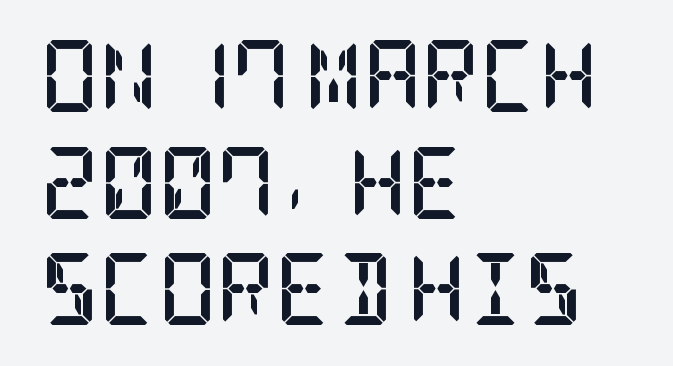
The image shows 72 px semibold, condensed serif type, upright; set left-aligned, normal line spacing (1.48x), normal letter spacing, not underlined; low stroke contrast and a large x-height.
